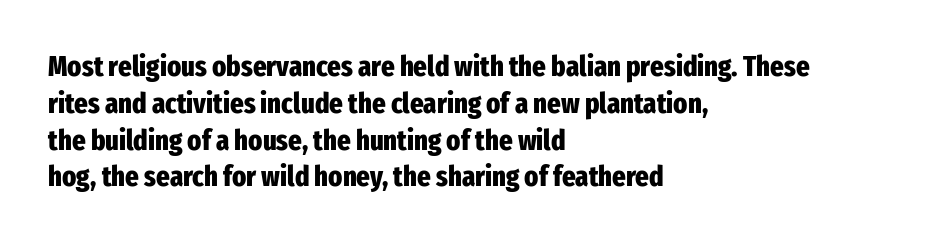
{"serif": "no", "italic": "no", "bold": "yes", "weight": "heavy", "width": "condensed", "stroke_contrast": "low", "x_height": "medium", "monospaced": "no", "underline": "no", "align": "left", "line_spacing": "normal", "line_spacing_ratio": 1.27, "letter_spacing": "normal", "letter_spacing_em": 0.0, "glyph_px": 29}
